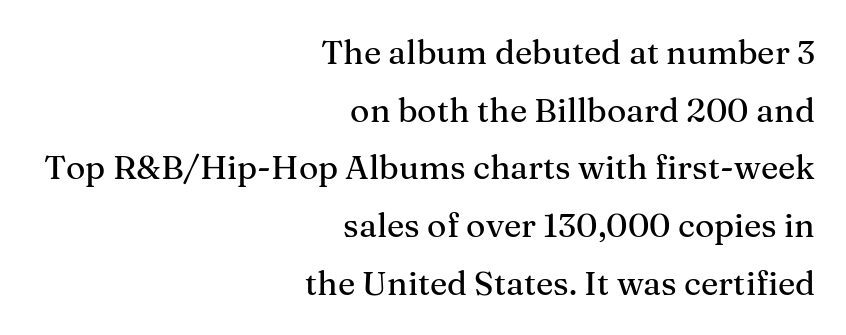
{"serif": "yes", "italic": "no", "width": "normal", "stroke_contrast": "medium", "x_height": "medium", "monospaced": "no", "underline": "no", "align": "right", "line_spacing_ratio": 1.75, "letter_spacing": "normal", "letter_spacing_em": 0.0, "glyph_px": 33}
